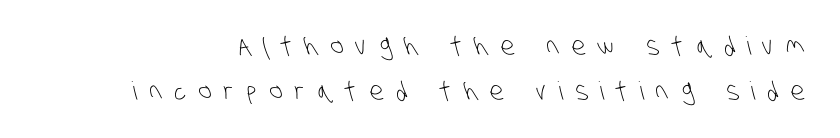
The face looks like a standard text weight, possibly lighter. The string is rendered with underlining switched off. The letters are spread apart with noticeably loose tracking.
